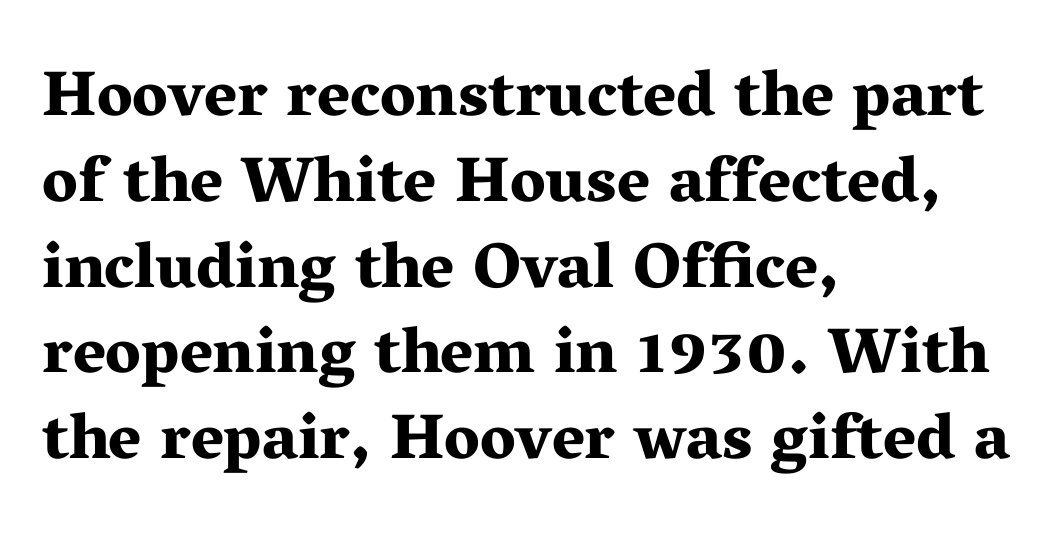
Q: Is the text bold? A: Yes.
Q: Is the text italic (slanted)? A: No, it is upright.
Q: Is the typeface a serif or a sans-serif typeface? A: Serif.
Q: Is the text underlined? A: No.
Q: How is the paragraph aligned? A: Left-aligned.
Q: Is the spacing between letters normal or unusually wide? A: Normal.
Q: Is the spacing between lines tight, normal or loose? A: Normal.
Q: Width (condensed, normal, or wide)? A: Wide.
Q: Stroke contrast? A: Medium.
Q: x-height? A: Medium.
Q: Monospaced? A: No.
